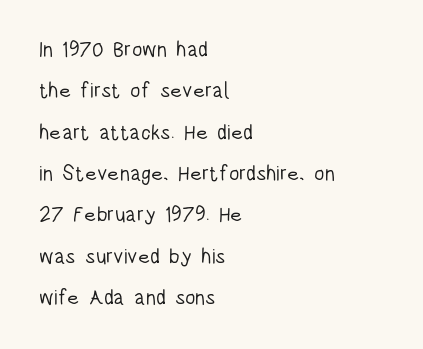
The image shows 21 px text type, upright; set left-aligned, loose line spacing (1.97x), normal letter spacing, not underlined.
